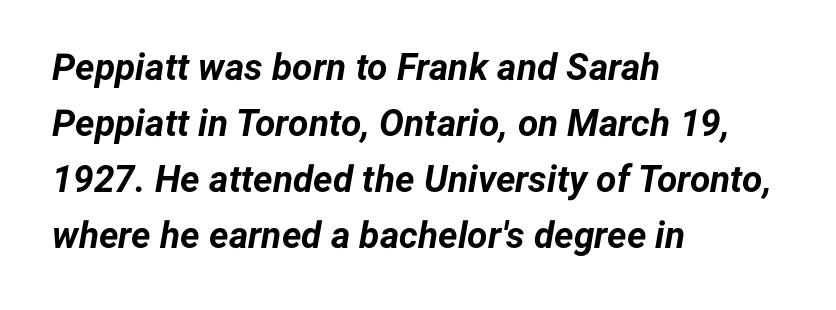
Summary of vertical rhythm: regular, with standard interline spacing. Italic? Definitely — the glyphs are oblique. These lines keep a tight, regular rhythm from letter to letter. The lines in this sample share a left origin and differ only in where they stop. Plain, unruled lines of type.
